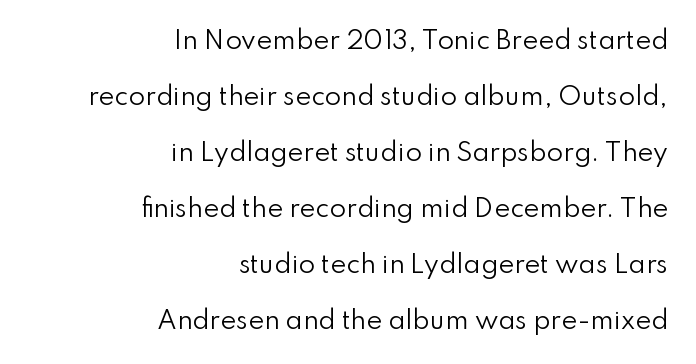
{"italic": "no", "bold": "no", "underline": "no", "align": "right", "line_spacing": "loose", "line_spacing_ratio": 2.33, "letter_spacing": "normal", "letter_spacing_em": 0.0, "glyph_px": 24}
